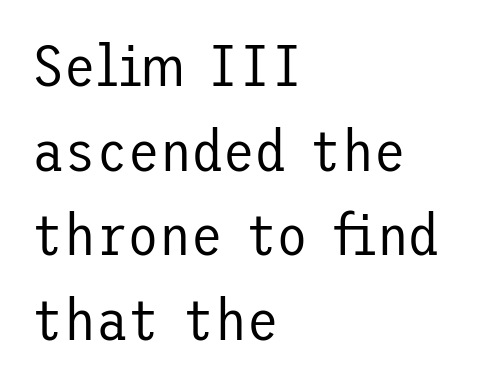
The image shows 58 px regular-weight sans-serif type, upright; set left-aligned, normal line spacing (1.46x), normal letter spacing, not underlined; low stroke contrast and a medium x-height.
